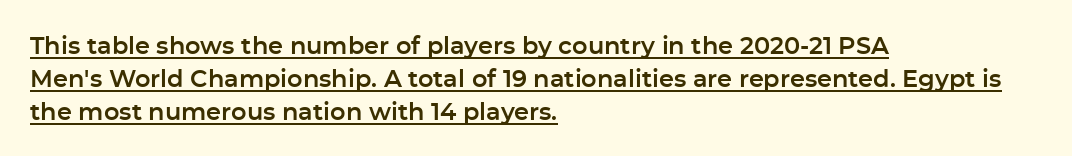
{"italic": "no", "underline": "yes", "align": "left", "line_spacing": "normal", "line_spacing_ratio": 1.37, "letter_spacing": "normal", "letter_spacing_em": 0.0, "glyph_px": 24}
